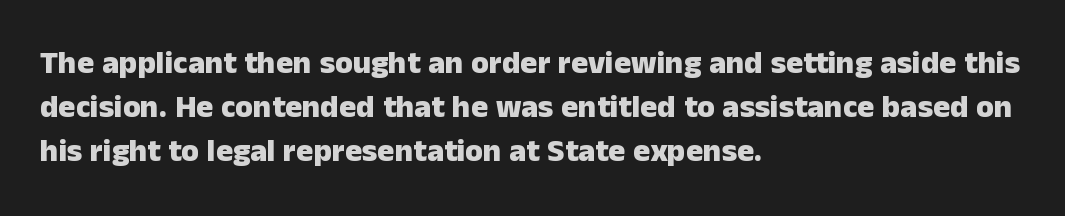
The image shows 32 px heavy sans-serif type, upright; set left-aligned, normal line spacing (1.38x), normal letter spacing, not underlined; low stroke contrast and a medium x-height.
